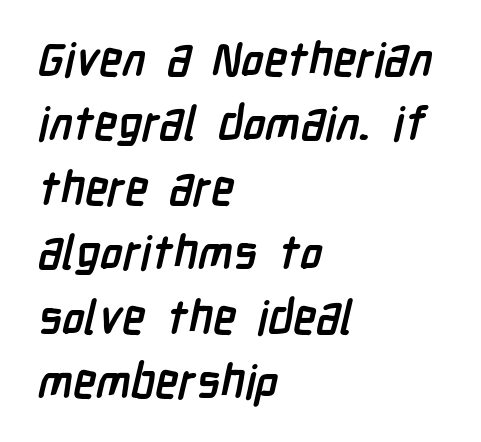
Q: Is the text bold? A: Yes.
Q: Is the typeface a serif or a sans-serif typeface? A: Sans-serif.
Q: Is the text underlined? A: No.
Q: How is the paragraph aligned? A: Left-aligned.
Q: Is the spacing between letters normal or unusually wide? A: Normal.
Q: Is the spacing between lines tight, normal or loose? A: Normal.
Q: Width (condensed, normal, or wide)? A: Condensed.
Q: Stroke contrast? A: Low.
Q: x-height? A: Medium.
Q: Monospaced? A: No.
